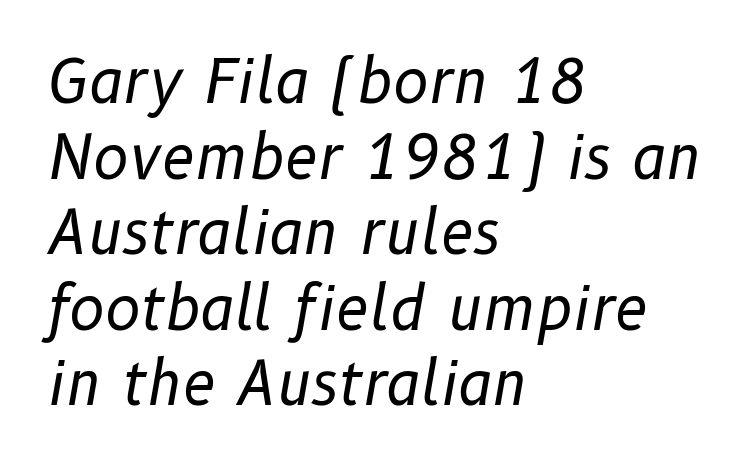
The image shows 60 px regular-weight type, italic (leaning right); set left-aligned, normal line spacing (1.26x), normal letter spacing, not underlined; low stroke contrast and a medium x-height.
